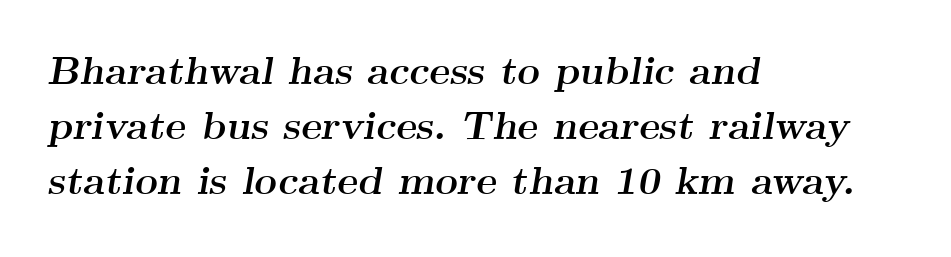
{"serif": "yes", "italic": "yes", "lean": "right", "slant_degrees": 9, "bold": "yes", "weight": "semibold", "width": "wide", "stroke_contrast": "medium", "x_height": "small", "monospaced": "no", "underline": "no", "align": "left", "line_spacing": "normal", "line_spacing_ratio": 1.41, "letter_spacing": "normal", "letter_spacing_em": 0.0, "glyph_px": 39}
